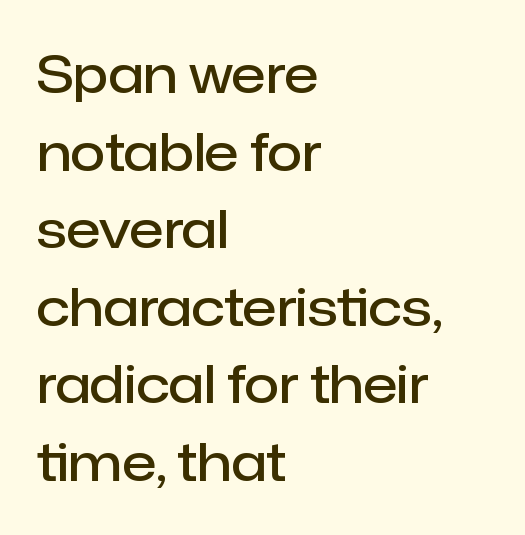
The image shows 51 px semibold sans-serif type, upright; set left-aligned, normal line spacing (1.52x), normal letter spacing, not underlined; low stroke contrast and a medium x-height.
